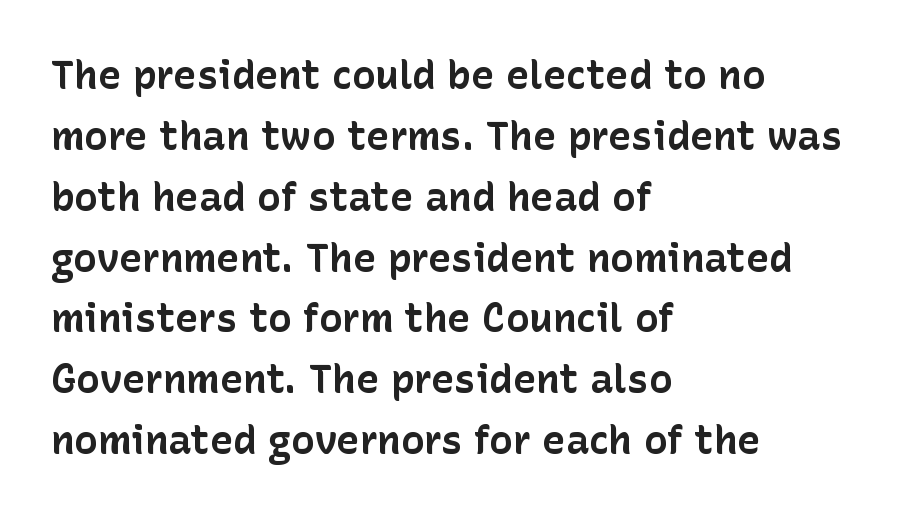
Q: Is the text bold? A: Yes.
Q: Is the text italic (slanted)? A: No, it is upright.
Q: Is the typeface a serif or a sans-serif typeface? A: Sans-serif.
Q: Is the text underlined? A: No.
Q: How is the paragraph aligned? A: Left-aligned.
Q: Is the spacing between letters normal or unusually wide? A: Normal.
Q: Is the spacing between lines tight, normal or loose? A: Normal.
Q: Width (condensed, normal, or wide)? A: Normal.
Q: Stroke contrast? A: Low.
Q: x-height? A: Medium.
Q: Monospaced? A: No.
